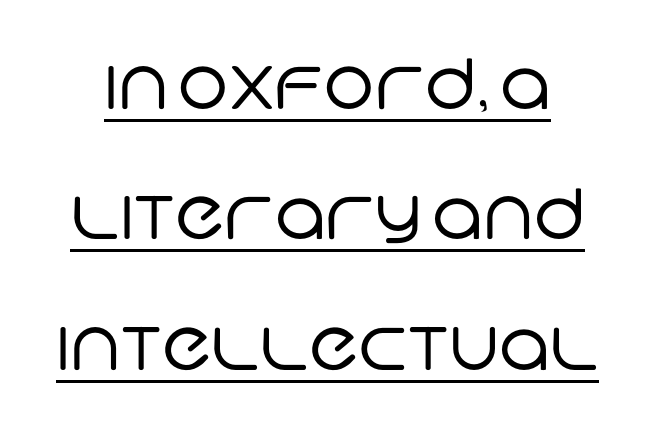
{"serif": "no", "bold": "no", "weight": "regular", "width": "normal", "stroke_contrast": "low", "x_height": "large", "monospaced": "no", "underline": "yes", "line_spacing_ratio": 1.89, "letter_spacing": "normal", "letter_spacing_em": 0.0, "glyph_px": 69}
